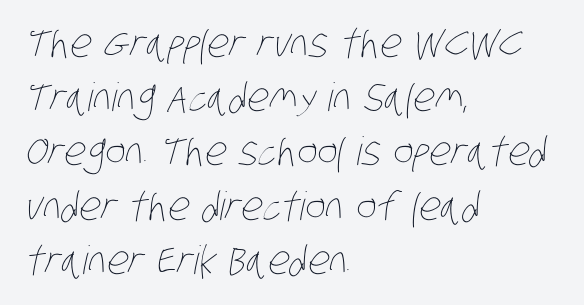
Is there much room between lines? A standard amount, neither cramped nor airy. The glyphs are unaccompanied by any horizontal stroke below them. The letters advance in unequal steps, a hallmark of proportional type. Is the letter spacing exaggerated? No — it looks like the ordinary default.
